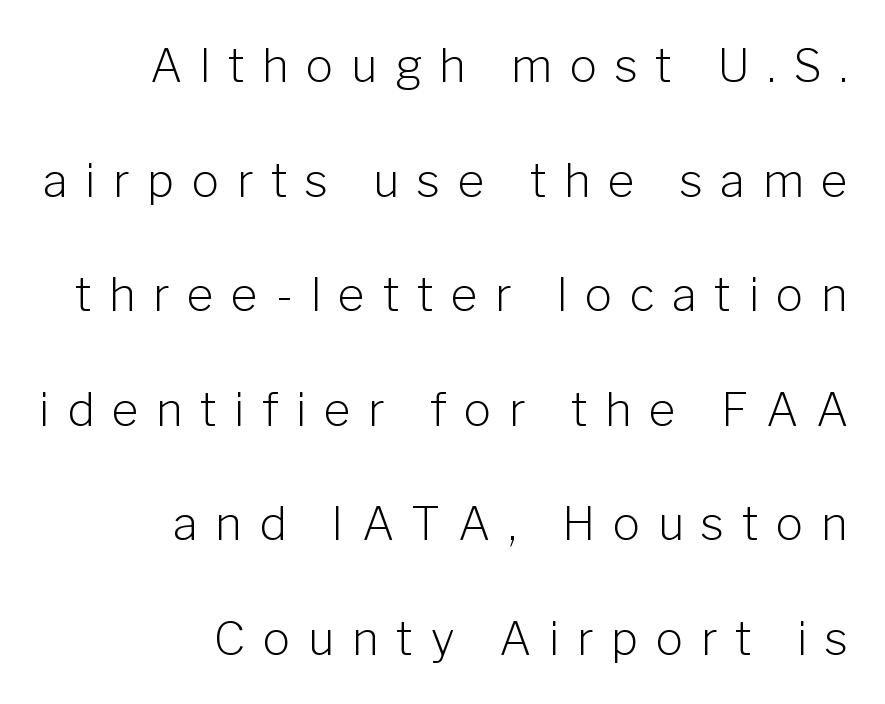
Proportional: the letters do not fall into vertical columns. Letters rest on an invisible, unmarked baseline. If you measured baseline to baseline, you'd find a long distance. Is the stroke heavy? The answer is a plain regular-or-lighter.
